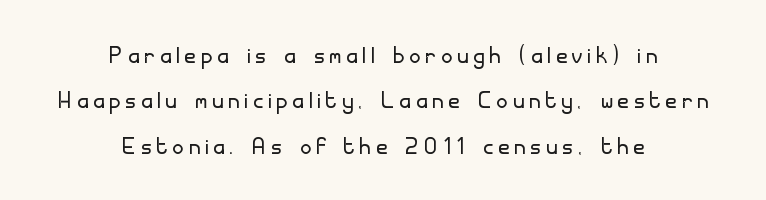
The image shows 30 px light sans-serif type, upright; set centered, normal line spacing (1.51x), not underlined; low stroke contrast and a small x-height.
